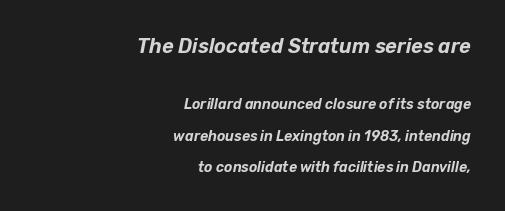
The image shows 20 px text type, italic (leaning right); set right-aligned, loose line spacing (2.26x), normal letter spacing, not underlined; the first (top) block is 1.43x larger.
